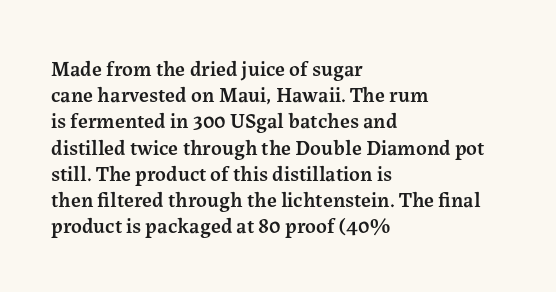
{"italic": "no", "bold": "semi", "underline": "no", "align": "left", "line_spacing": "normal", "line_spacing_ratio": 1.25, "letter_spacing": "normal", "letter_spacing_em": 0.0, "glyph_px": 21}
